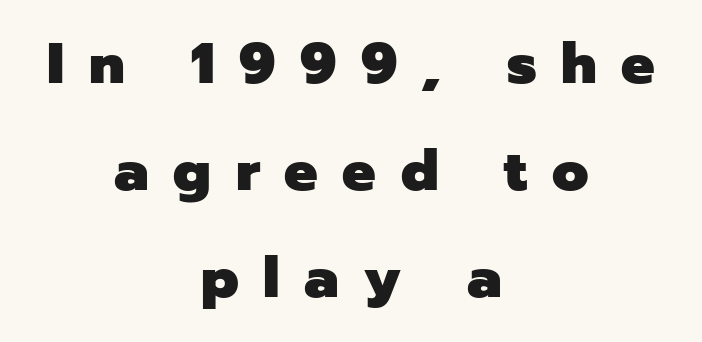
Q: Is the text bold? A: Yes.
Q: Is the text italic (slanted)? A: No, it is upright.
Q: Is the typeface a serif or a sans-serif typeface? A: Sans-serif.
Q: Is the text underlined? A: No.
Q: How is the paragraph aligned? A: Centered.
Q: Is the spacing between letters normal or unusually wide? A: Unusually wide.
Q: Is the spacing between lines tight, normal or loose? A: Loose.
Q: Width (condensed, normal, or wide)? A: Normal.
Q: Stroke contrast? A: Low.
Q: x-height? A: Medium.
Q: Monospaced? A: No.
